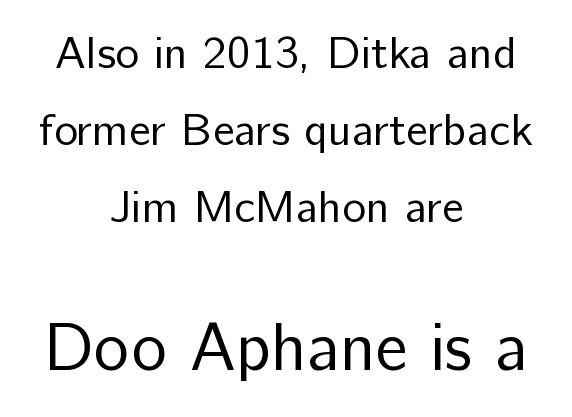
Q: Is the text bold? A: No.
Q: Is the text italic (slanted)? A: No, it is upright.
Q: Is the typeface a serif or a sans-serif typeface? A: Sans-serif.
Q: Is the text underlined? A: No.
Q: How is the paragraph aligned? A: Centered.
Q: Is the spacing between letters normal or unusually wide? A: Normal.
Q: Which block of text is set in a larger size, the first (top) or the second (bottom)? A: The second (bottom) one.
Q: Width (condensed, normal, or wide)? A: Normal.
Q: Stroke contrast? A: Low.
Q: x-height? A: Medium.
Q: Monospaced? A: No.
